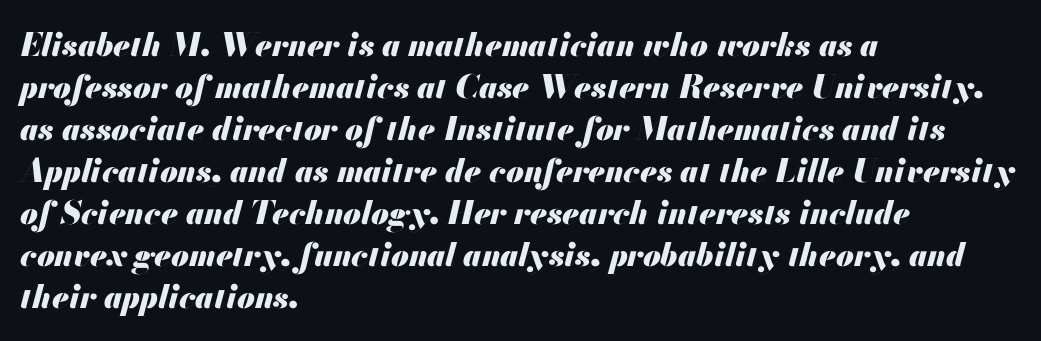
How are the letters spaced? Ordinarily, with no added tracking. Every letter is thick-stroked: bold, no question. A typesetter would mark this as italic. Here the designer chose a conventional face with non-uniform glyph widths. A bare baseline throughout the passage.
